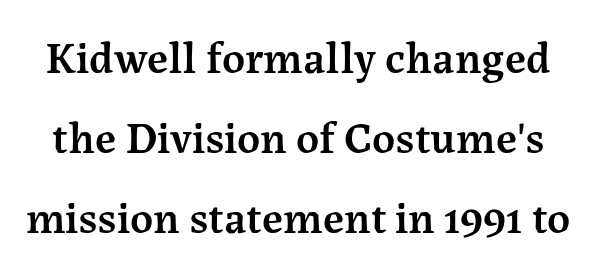
{"serif": "yes", "italic": "no", "bold": "semi", "weight": "semibold", "width": "normal", "stroke_contrast": "medium", "x_height": "medium", "monospaced": "no", "underline": "no", "line_spacing_ratio": 1.78, "letter_spacing": "normal", "letter_spacing_em": 0.0, "glyph_px": 45}
